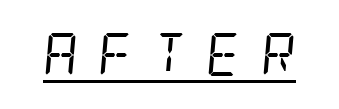
There is plenty of visible air inserted between adjacent glyphs. The rendering shows small feet on the letterforms — a serif design. Observe the lean: these are italic letterforms. The lettering is marked with a stroke running underneath it.
